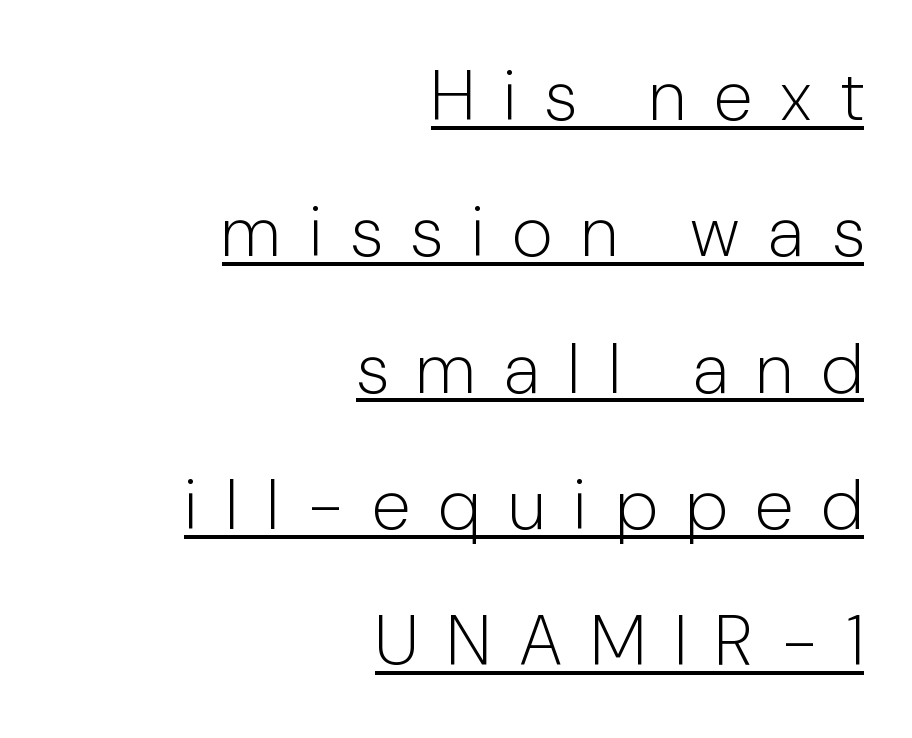
{"serif": "no", "italic": "no", "bold": "no", "weight": "light", "width": "condensed", "stroke_contrast": "low", "x_height": "medium", "monospaced": "no", "underline": "yes", "align": "right", "line_spacing": "loose", "line_spacing_ratio": 1.92, "letter_spacing": "wide", "letter_spacing_em": 0.42, "glyph_px": 71}
